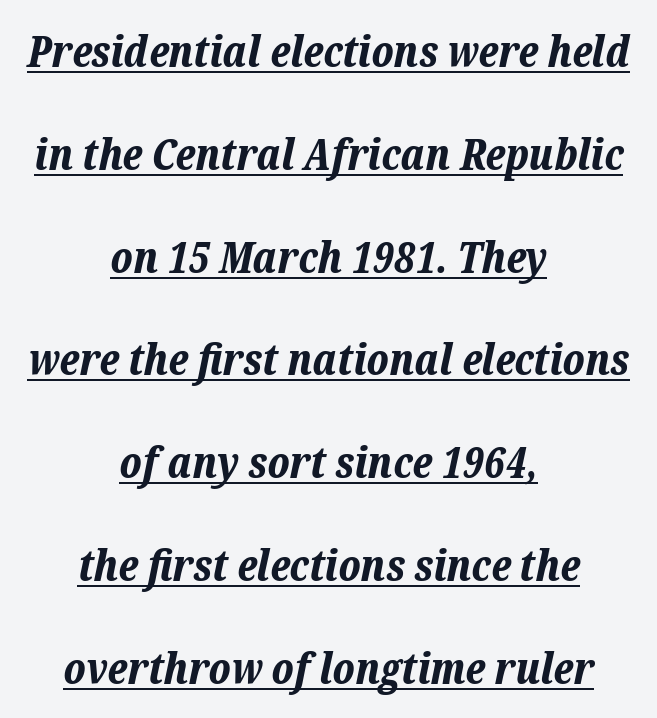
The image shows 43 px bold type, italic (leaning right); set centered, loose line spacing (2.39x), normal letter spacing, underlined; low stroke contrast and a medium x-height.
